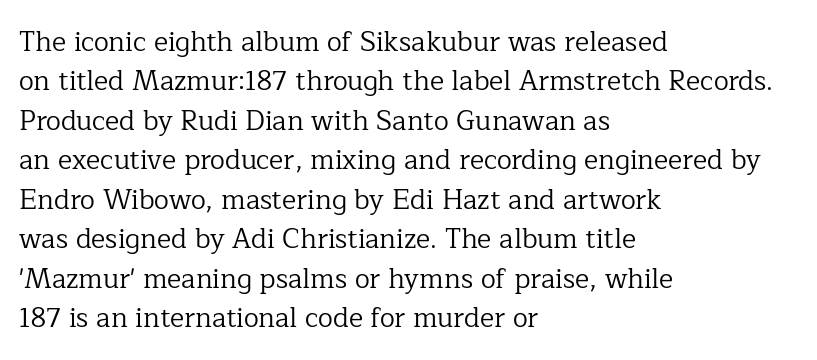
Quick note: not italic, upright. Is the stroke heavy? The answer is a plain regular-or-lighter. The setting favours the left margin, as ordinary paragraphs usually do. Has an underline been added? It has not. Tracking here is standard; glyphs follow each other at the usual distance. Line spacing here is normal.
